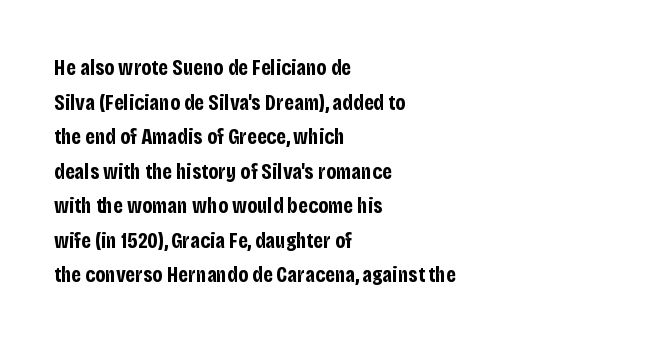
{"italic": "no", "bold": "yes", "underline": "no", "align": "left", "line_spacing": "normal", "line_spacing_ratio": 1.57, "letter_spacing": "normal", "letter_spacing_em": 0.0, "glyph_px": 22}
